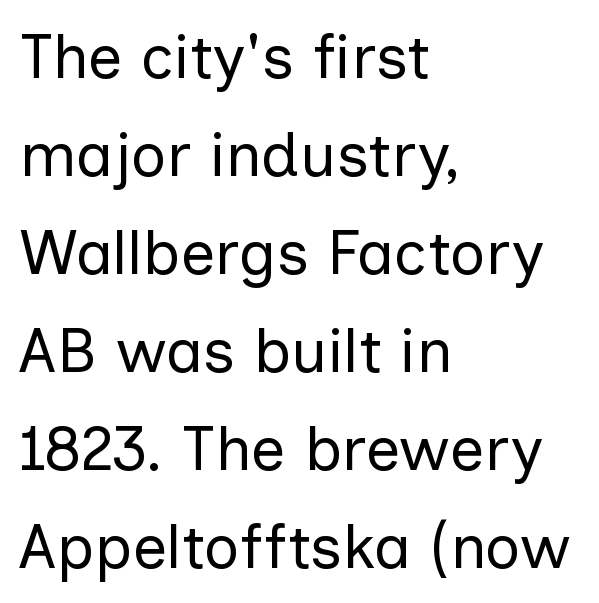
Each stroke keeps to a modest, everyday thickness or less. This is the regular roman posture of the typeface. The letters sit at their default tracking, neither squeezed nor spread. Horizontal alignment here is leftward, the default for most running prose. Looks like regular typesetting: each glyph gets only the width it needs. The designer left line spacing at the default.
